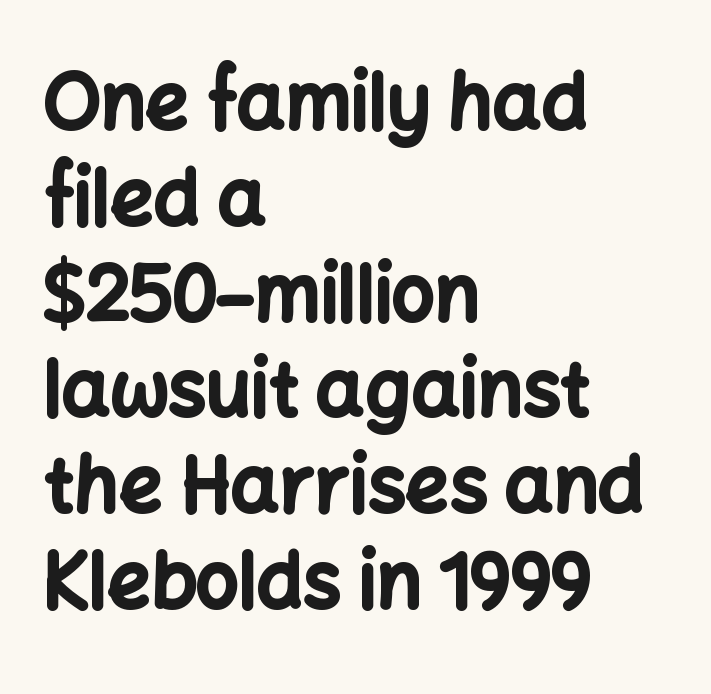
Q: Is the text bold? A: Yes.
Q: Is the text italic (slanted)? A: No, it is upright.
Q: Is the typeface a serif or a sans-serif typeface? A: Sans-serif.
Q: Is the text underlined? A: No.
Q: How is the paragraph aligned? A: Left-aligned.
Q: Is the spacing between letters normal or unusually wide? A: Normal.
Q: Is the spacing between lines tight, normal or loose? A: Normal.
Q: Width (condensed, normal, or wide)? A: Normal.
Q: Stroke contrast? A: Low.
Q: x-height? A: Medium.
Q: Monospaced? A: No.
